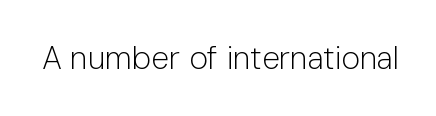
The face used here is a sans, in the tradition of grotesques and geometrics. These lines are rendered in a variable-pitch font. This rendering features lettering with no underline. Standard letterfit; no display-style spreading of the glyphs. The passage shown is not bold in any degree.
